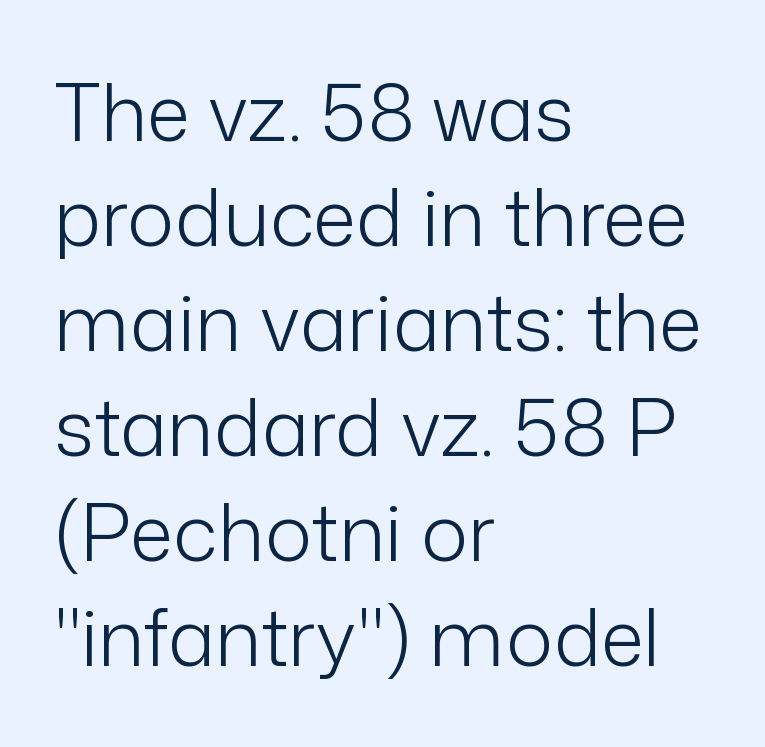
The image shows 79 px light sans-serif type, upright; set left-aligned, normal line spacing (1.33x), normal letter spacing, not underlined; low stroke contrast and a medium x-height.
